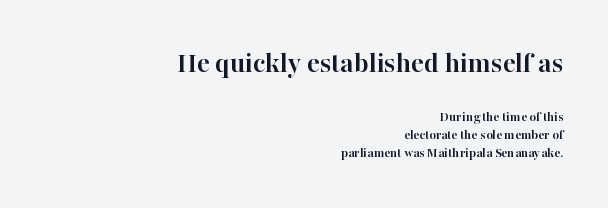
Q: Is the text bold? A: Yes.
Q: Is the text italic (slanted)? A: No, it is upright.
Q: Is the typeface a serif or a sans-serif typeface? A: Serif.
Q: Is the text underlined? A: No.
Q: How is the paragraph aligned? A: Right-aligned.
Q: Is the spacing between letters normal or unusually wide? A: Normal.
Q: Is the spacing between lines tight, normal or loose? A: Normal.
Q: Which block of text is set in a larger size, the first (top) or the second (bottom)? A: The first (top) one.
Q: Width (condensed, normal, or wide)? A: Normal.
Q: Stroke contrast? A: High.
Q: x-height? A: Medium.
Q: Monospaced? A: No.
